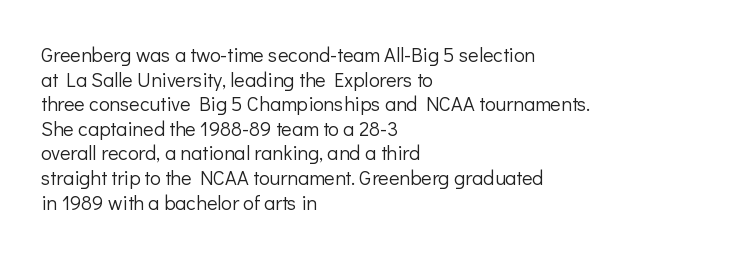
The image shows 20 px text type, upright; set left-aligned, line spacing 1.23x, normal letter spacing, not underlined.
